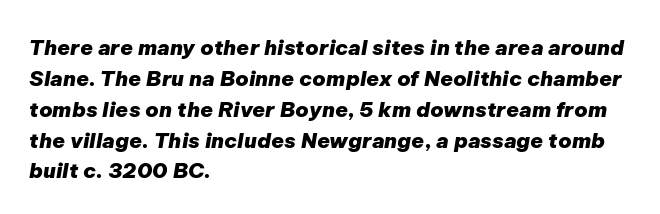
Q: Is the text bold? A: Yes.
Q: Is the text italic (slanted)? A: Yes, it leans right by about 9 degrees.
Q: Is the text underlined? A: No.
Q: How is the paragraph aligned? A: Left-aligned.
Q: Is the spacing between letters normal or unusually wide? A: Normal.
Q: Is the spacing between lines tight, normal or loose? A: Normal.
